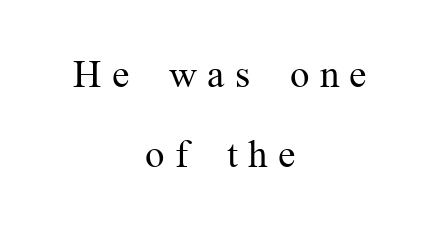
Q: Is the text bold? A: No.
Q: Is the text italic (slanted)? A: No, it is upright.
Q: Is the typeface a serif or a sans-serif typeface? A: Serif.
Q: Is the text underlined? A: No.
Q: How is the paragraph aligned? A: Centered.
Q: Is the spacing between letters normal or unusually wide? A: Unusually wide.
Q: Is the spacing between lines tight, normal or loose? A: Loose.
Q: Width (condensed, normal, or wide)? A: Normal.
Q: Stroke contrast? A: Medium.
Q: x-height? A: Medium.
Q: Monospaced? A: No.
